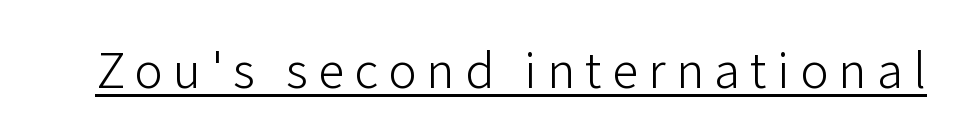
{"serif": "no", "italic": "no", "bold": "no", "weight": "light", "width": "normal", "stroke_contrast": "low", "x_height": "medium", "monospaced": "no", "underline": "yes", "letter_spacing": "wide", "letter_spacing_em": 0.21, "glyph_px": 48}
